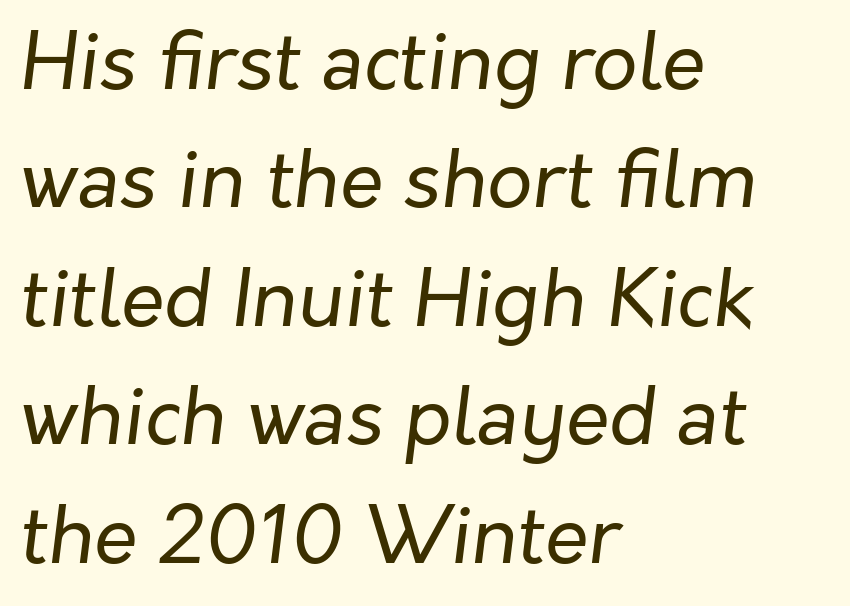
Q: Is the text bold? A: No.
Q: Is the text italic (slanted)? A: Yes, it leans right by about 7 degrees.
Q: Is the text underlined? A: No.
Q: How is the paragraph aligned? A: Left-aligned.
Q: Is the spacing between letters normal or unusually wide? A: Normal.
Q: Is the spacing between lines tight, normal or loose? A: Normal.
Q: Width (condensed, normal, or wide)? A: Normal.
Q: Stroke contrast? A: Low.
Q: x-height? A: Medium.
Q: Monospaced? A: No.
